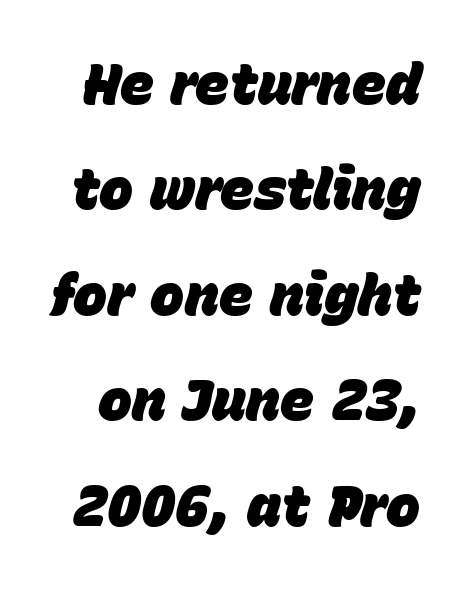
{"italic": "yes", "lean": "right", "slant_degrees": 15, "bold": "yes", "weight": "heavy", "width": "normal", "stroke_contrast": "low", "x_height": "large", "monospaced": "no", "underline": "no", "line_spacing_ratio": 1.85, "letter_spacing": "normal", "letter_spacing_em": 0.0, "glyph_px": 57}
